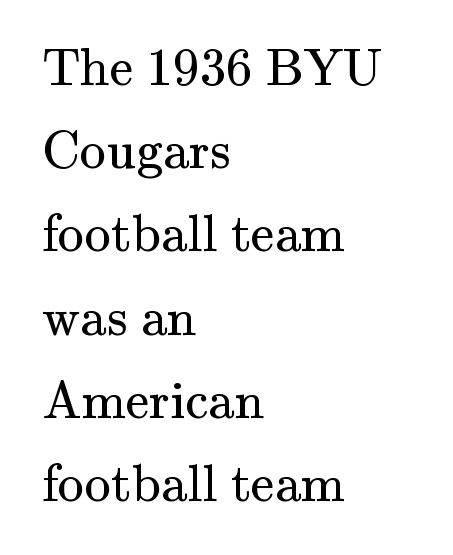
The image shows 53 px regular-weight serif type, upright; set left-aligned, normal line spacing (1.57x), normal letter spacing, not underlined; medium stroke contrast and a small x-height.
